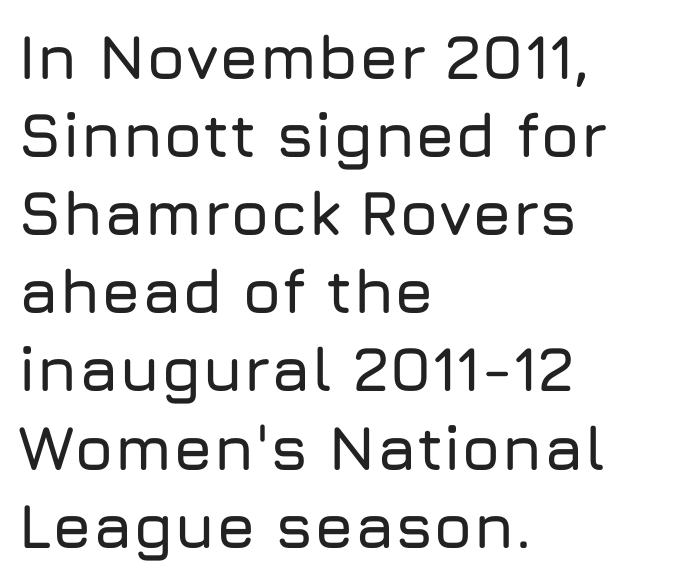
{"serif": "no", "italic": "no", "width": "normal", "stroke_contrast": "low", "x_height": "medium", "monospaced": "no", "underline": "no", "align": "left", "line_spacing_ratio": 1.24, "letter_spacing": "normal", "letter_spacing_em": 0.0, "glyph_px": 63}
